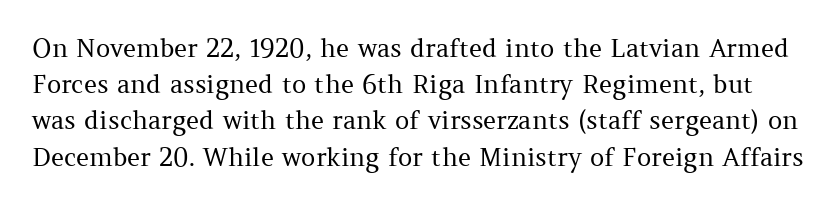
The image shows 25 px text type, upright; set normal line spacing (1.45x), normal letter spacing, not underlined.
